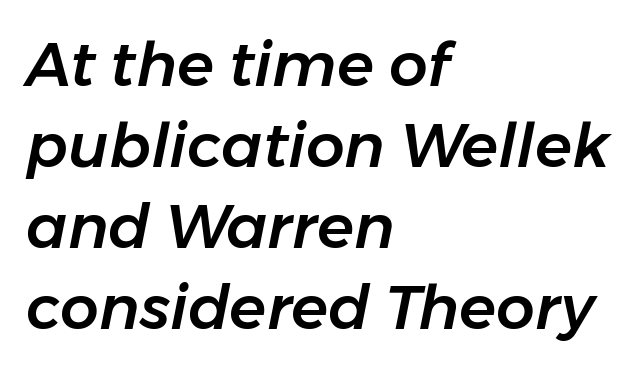
The image shows 61 px text type, italic (leaning right); set left-aligned, normal line spacing (1.33x), normal letter spacing, not underlined; low stroke contrast and a medium x-height.
